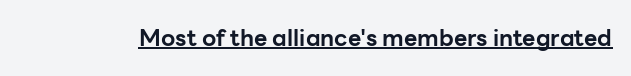
The image shows 23 px bold type, upright; set normal letter spacing, underlined.
